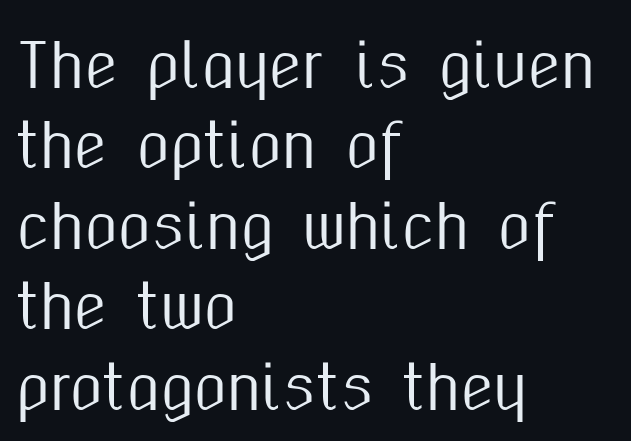
Q: Is the text italic (slanted)? A: No, it is upright.
Q: Is the typeface a serif or a sans-serif typeface? A: Sans-serif.
Q: Is the text underlined? A: No.
Q: How is the paragraph aligned? A: Left-aligned.
Q: Is the spacing between letters normal or unusually wide? A: Normal.
Q: Is the spacing between lines tight, normal or loose? A: Normal.
Q: Width (condensed, normal, or wide)? A: Condensed.
Q: Stroke contrast? A: Medium.
Q: x-height? A: Medium.
Q: Monospaced? A: No.
